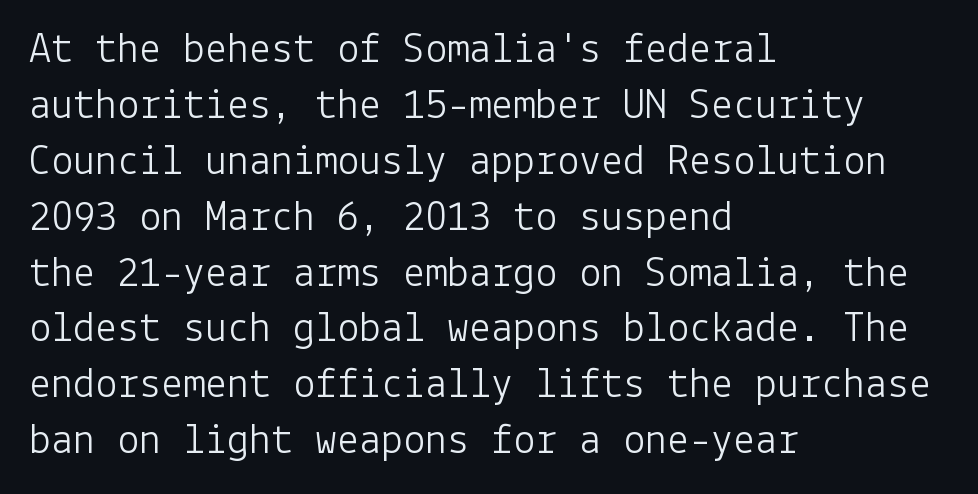
The image shows 44 px light sans-serif type, upright; set left-aligned, normal line spacing (1.27x), normal letter spacing, not underlined; low stroke contrast and a medium x-height.
